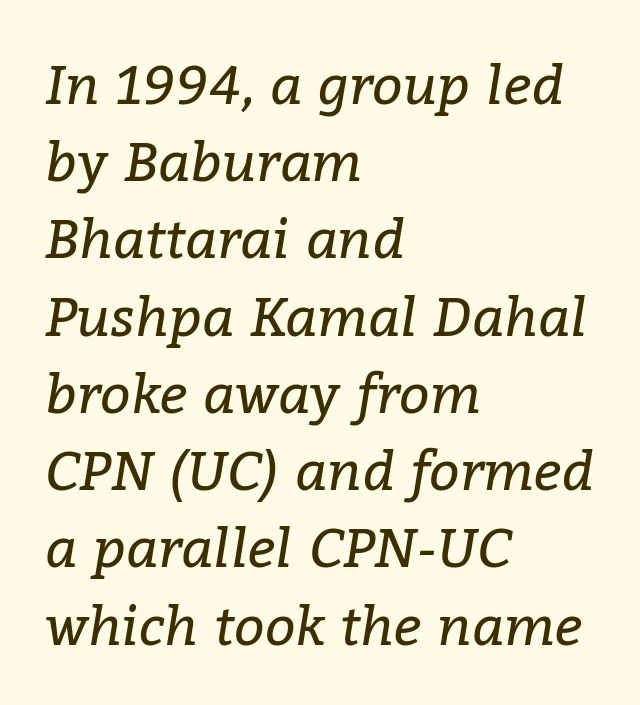
The image shows 54 px regular-weight serif type, italic (leaning right); set left-aligned, normal line spacing (1.43x), normal letter spacing, not underlined; low stroke contrast and a medium x-height.
